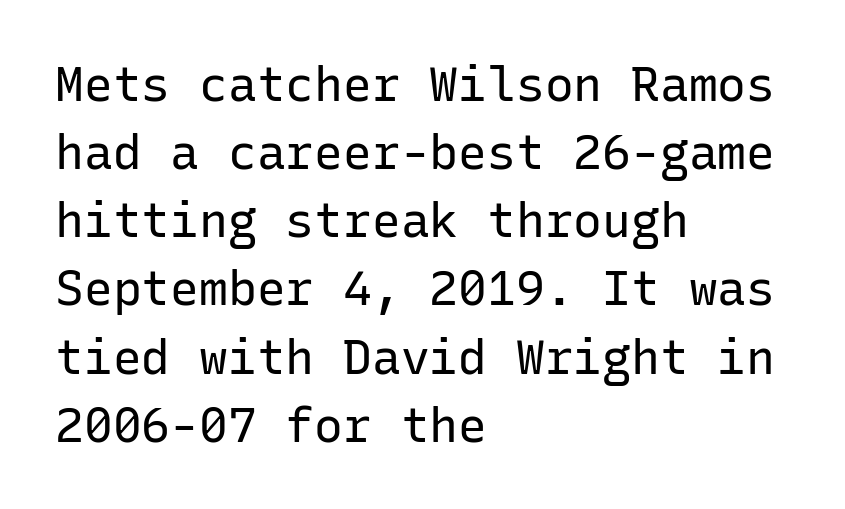
Anything drawn beneath the words? Only blank space. This rendering uses left alignment, leaving the right contour irregular. What stands out about the letter spacing? Nothing — it is the standard amount. Designer's note — italics off, roman on.
